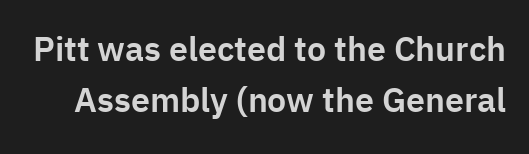
Vertical spacing — default. This sample uses an upright cut, with every glyph sitting square on the baseline. Plain, unruled lines of type. Do the characters align in a grid? No, the font is proportional. Words appear dense and cohesive because spacing is normal. The passage shown is typeset with a sans-serif family.
